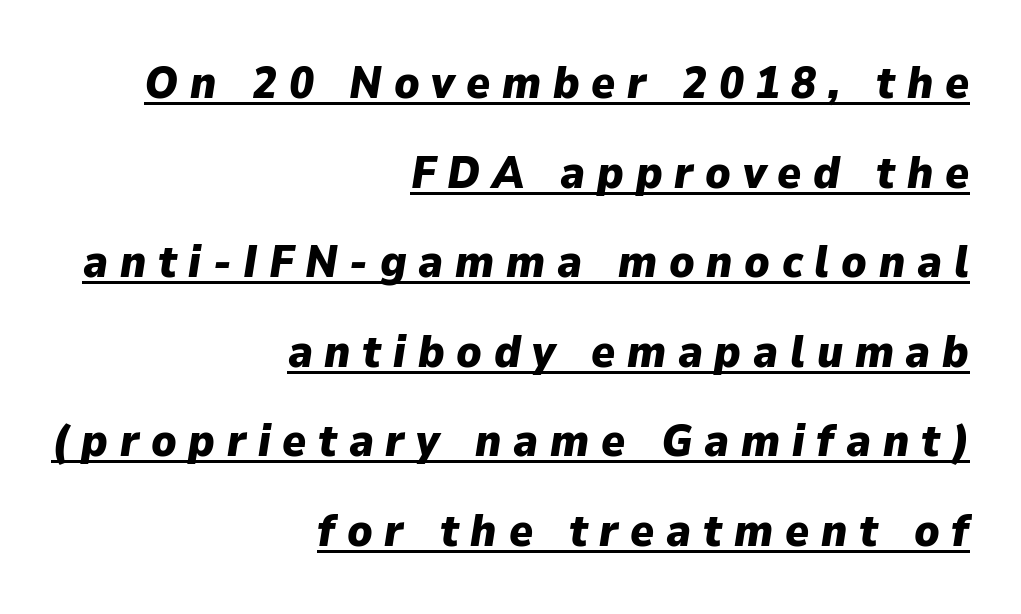
{"italic": "yes", "lean": "right", "slant_degrees": 9, "bold": "yes", "weight": "heavy", "width": "normal", "stroke_contrast": "low", "x_height": "medium", "monospaced": "no", "underline": "yes", "align": "right", "line_spacing": "loose", "line_spacing_ratio": 1.99, "letter_spacing": "wide", "letter_spacing_em": 0.26, "glyph_px": 45}
